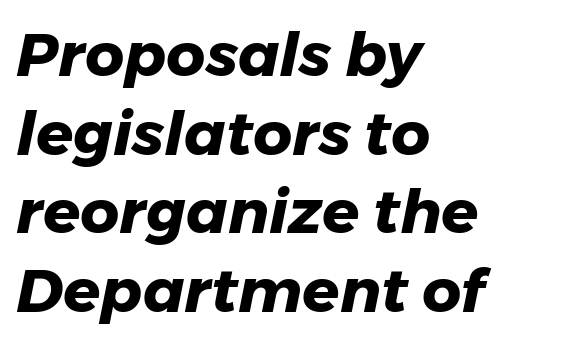
The image shows 61 px heavy type, italic (leaning right); set left-aligned, normal line spacing (1.29x), normal letter spacing, not underlined; low stroke contrast and a medium x-height.
